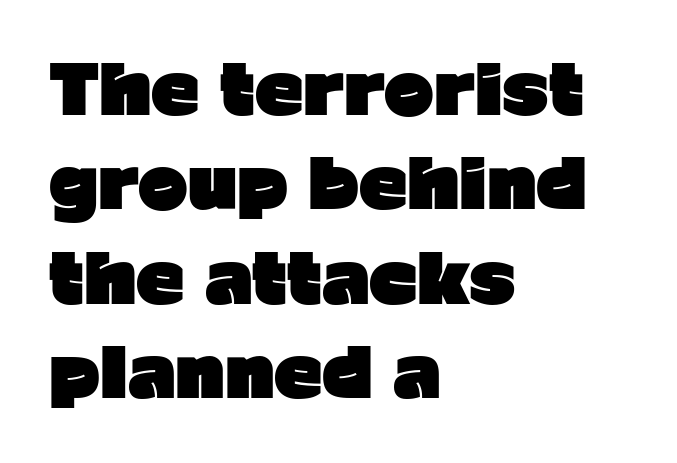
The image shows 67 px heavy sans-serif type, upright; set left-aligned, normal line spacing (1.41x), normal letter spacing, not underlined; low stroke contrast and a medium x-height.
